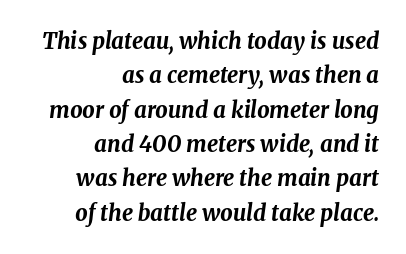
The image shows 22 px bold type, italic (leaning right); set right-aligned, normal line spacing (1.56x), normal letter spacing, not underlined.
